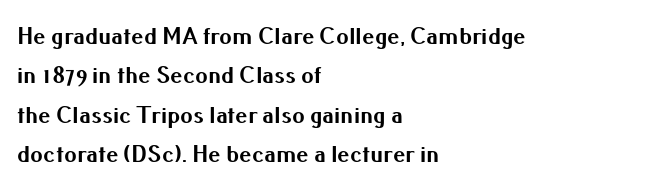
Q: Is the text bold? A: Yes.
Q: Is the text italic (slanted)? A: No, it is upright.
Q: Is the text underlined? A: No.
Q: How is the paragraph aligned? A: Left-aligned.
Q: Is the spacing between letters normal or unusually wide? A: Normal.
Q: Is the spacing between lines tight, normal or loose? A: Normal.
